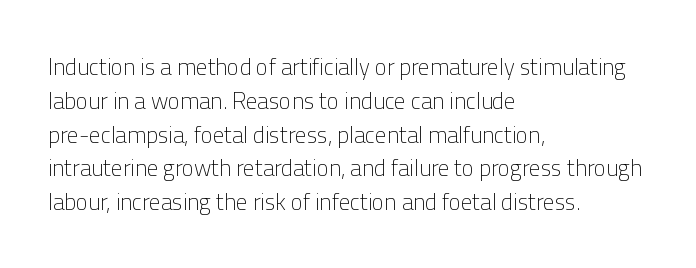
{"italic": "no", "bold": "no", "underline": "no", "align": "left", "line_spacing": "normal", "line_spacing_ratio": 1.47, "letter_spacing": "normal", "letter_spacing_em": 0.0, "glyph_px": 23}
